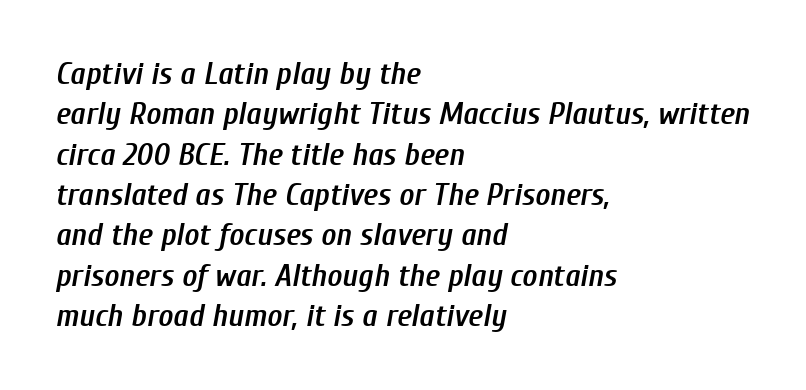
There's an unmistakable incline to the writing here. A bit beefed up — I'd call it semibold rather than bold. The text block is weighted toward the left margin, trailing off unevenly rightward. The string is rendered with underlining switched off. Characters follow at the spacing the type designer built in.
